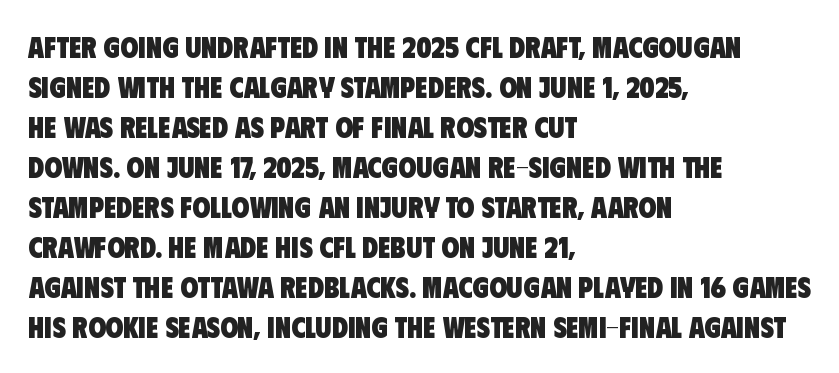
Q: Is the text bold? A: Yes.
Q: Is the typeface a serif or a sans-serif typeface? A: Sans-serif.
Q: Is the text underlined? A: No.
Q: How is the paragraph aligned? A: Left-aligned.
Q: Is the spacing between letters normal or unusually wide? A: Normal.
Q: Is the spacing between lines tight, normal or loose? A: Normal.
Q: Width (condensed, normal, or wide)? A: Condensed.
Q: Stroke contrast? A: Low.
Q: x-height? A: Large.
Q: Monospaced? A: No.
